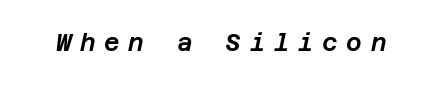
Is the type slanted? Yes — the strokes lean at a clear angle. There is plenty of visible air inserted between adjacent glyphs. The zone under the glyphs is completely vacant.
